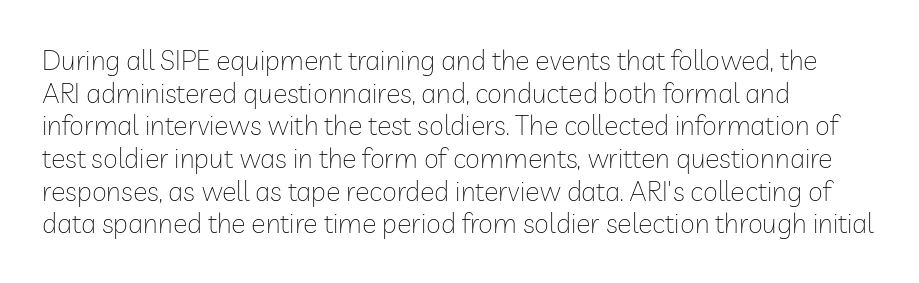
Q: Is the text bold? A: No.
Q: Is the text italic (slanted)? A: No, it is upright.
Q: Is the text underlined? A: No.
Q: How is the paragraph aligned? A: Left-aligned.
Q: Is the spacing between letters normal or unusually wide? A: Normal.
